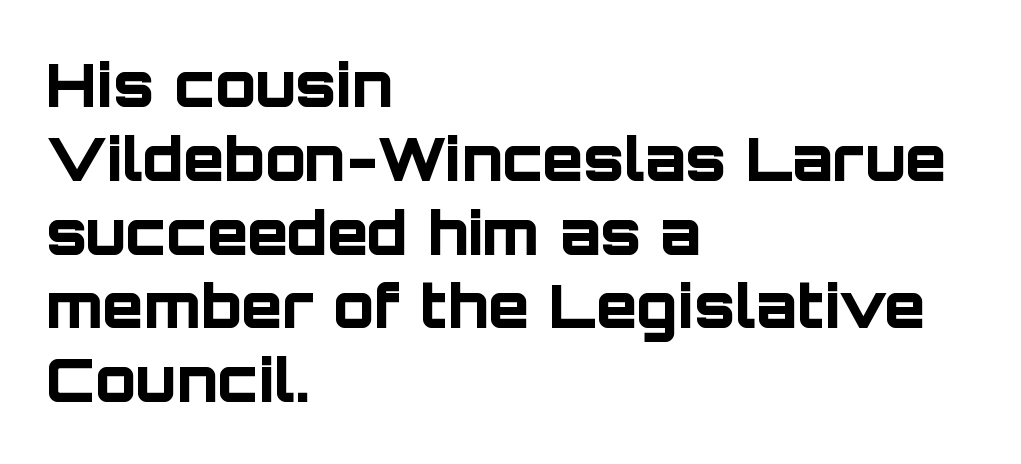
Q: Is the text bold? A: Yes.
Q: Is the text italic (slanted)? A: No, it is upright.
Q: Is the typeface a serif or a sans-serif typeface? A: Sans-serif.
Q: Is the text underlined? A: No.
Q: How is the paragraph aligned? A: Left-aligned.
Q: Is the spacing between letters normal or unusually wide? A: Normal.
Q: Width (condensed, normal, or wide)? A: Normal.
Q: Stroke contrast? A: Low.
Q: x-height? A: Large.
Q: Monospaced? A: No.
